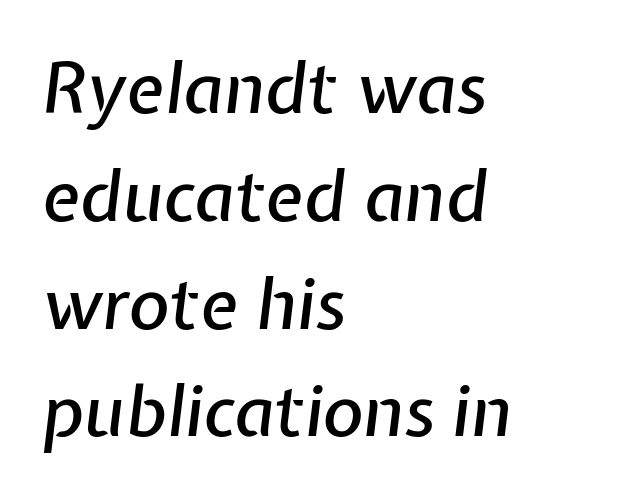
The image shows 70 px text type, italic (leaning right); set left-aligned, normal line spacing (1.54x), normal letter spacing, not underlined; low stroke contrast and a medium x-height.
